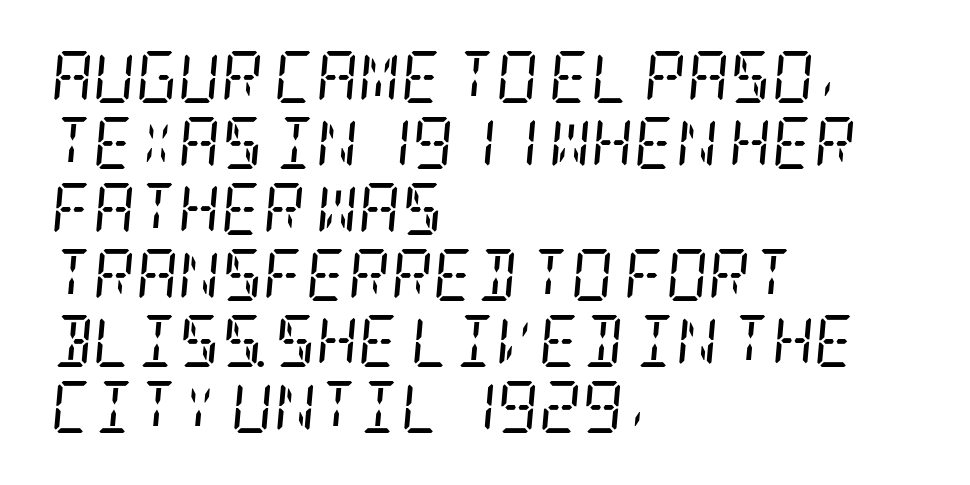
Q: Is the text bold? A: No.
Q: Is the text italic (slanted)? A: Yes, it leans right by about 5 degrees.
Q: Is the typeface a serif or a sans-serif typeface? A: Serif.
Q: Is the text underlined? A: No.
Q: How is the paragraph aligned? A: Left-aligned.
Q: Is the spacing between letters normal or unusually wide? A: Normal.
Q: Is the spacing between lines tight, normal or loose? A: Normal.
Q: Width (condensed, normal, or wide)? A: Condensed.
Q: Stroke contrast? A: Low.
Q: x-height? A: Large.
